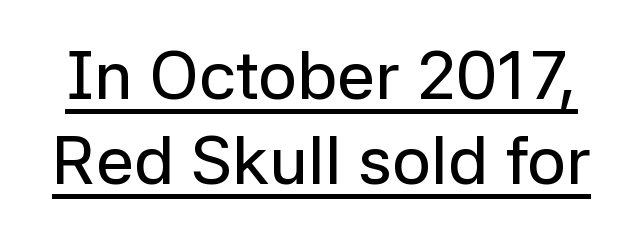
The image shows 68 px sans-serif type, upright; set normal line spacing (1.25x), normal letter spacing, underlined; low stroke contrast and a medium x-height.
